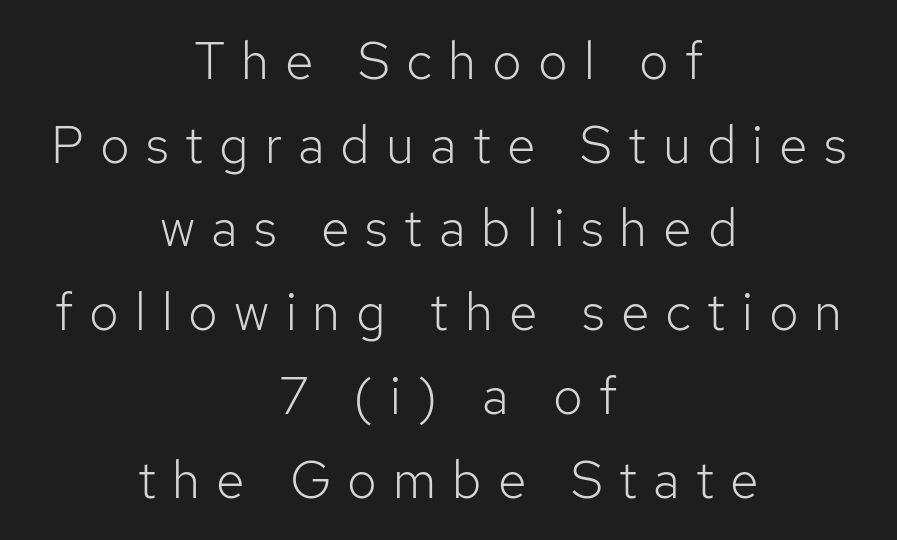
{"serif": "no", "italic": "no", "bold": "no", "weight": "light", "width": "normal", "stroke_contrast": "low", "x_height": "medium", "monospaced": "no", "underline": "no", "align": "center", "line_spacing": "normal", "line_spacing_ratio": 1.61, "letter_spacing": "wide", "letter_spacing_em": 0.31, "glyph_px": 52}
